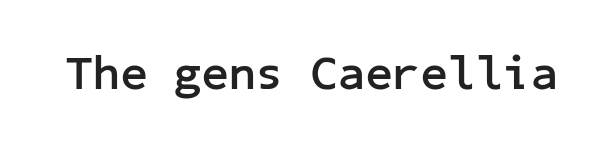
The face used here is rendered with its standard letterfit. The passage shown is emphatically bold. Plain, unruled lines of type. This is roman type, the default non-slanted kind. Type style note: lacks serifs.
